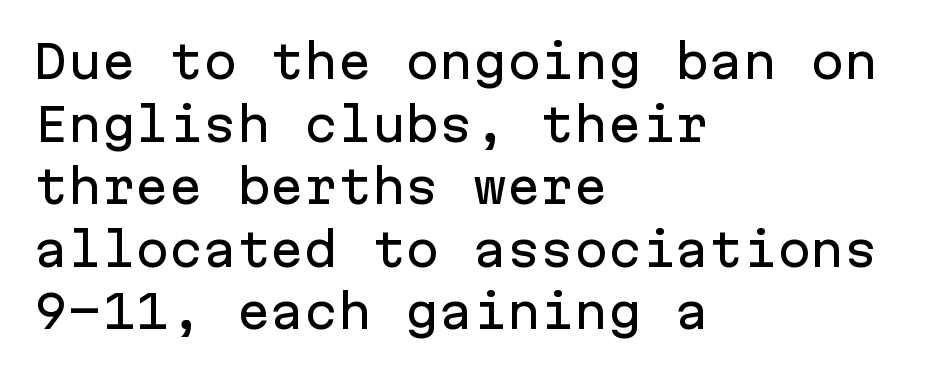
Q: Is the text italic (slanted)? A: No, it is upright.
Q: Is the typeface a serif or a sans-serif typeface? A: Sans-serif.
Q: Is the text underlined? A: No.
Q: How is the paragraph aligned? A: Left-aligned.
Q: Is the spacing between letters normal or unusually wide? A: Normal.
Q: Is the spacing between lines tight, normal or loose? A: Normal.
Q: Width (condensed, normal, or wide)? A: Normal.
Q: Stroke contrast? A: Low.
Q: x-height? A: Medium.
Q: Monospaced? A: Yes.
